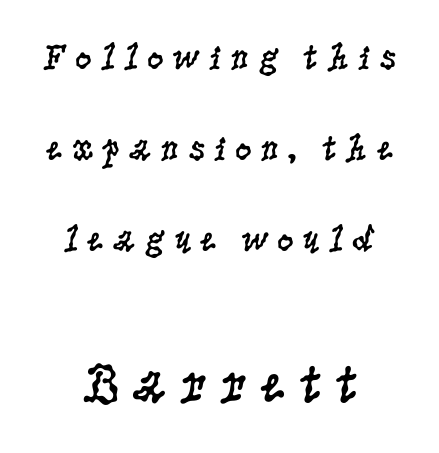
A serif font was chosen for this passage. This rendering uses center alignment, leaving both contours irregular but symmetric. The passage shown is not underscored anywhere. You could fit nearly another row in the gap between these rows. Block two is the big one; block one sits smaller above it.
